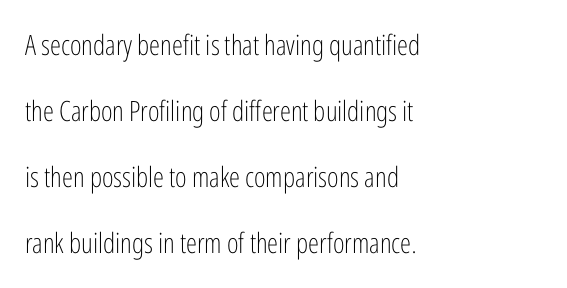
The image shows 28 px light, condensed sans-serif type, upright; set left-aligned, loose line spacing (2.36x), normal letter spacing, not underlined; low stroke contrast and a medium x-height.
